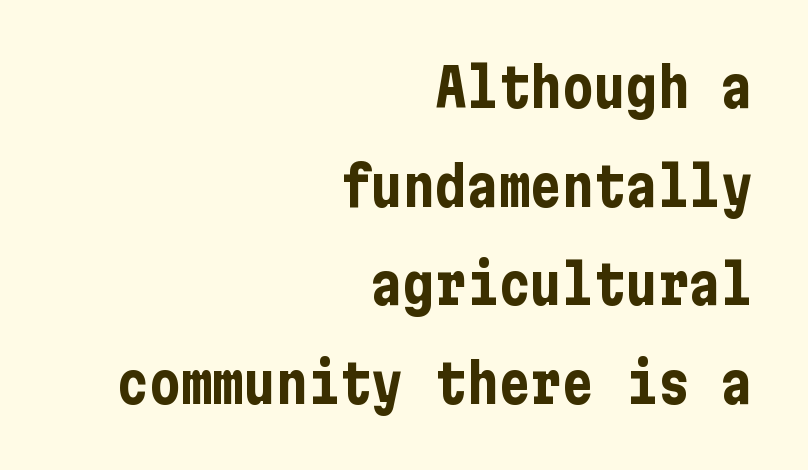
Rule under the text: the space is simply empty. Typesetter's note: full bold, strokes at maximum text heaviness. The rag falls on the left side of this text block. Posture: upright roman. The horizontal fit of the characters is conventional and even. The type family on display is of the sans-serif kind.
